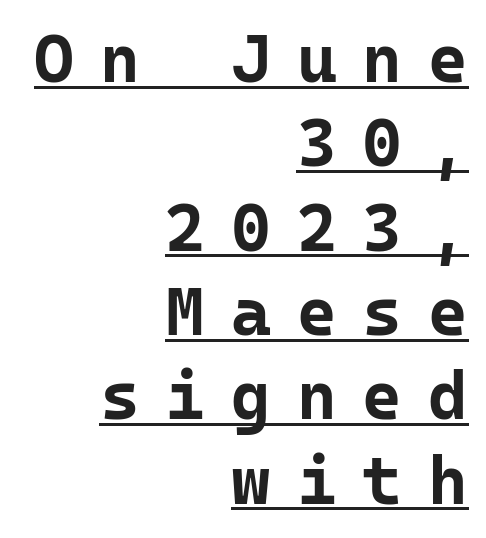
{"serif": "no", "italic": "no", "bold": "yes", "weight": "bold", "width": "normal", "stroke_contrast": "low", "x_height": "medium", "monospaced": "yes", "underline": "yes", "align": "right", "line_spacing_ratio": 1.24, "letter_spacing": "wide", "letter_spacing_em": 0.38, "glyph_px": 68}
